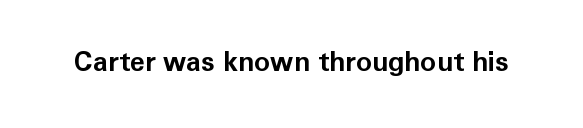
Q: Is the text bold? A: Yes.
Q: Is the text italic (slanted)? A: No, it is upright.
Q: Is the text underlined? A: No.
Q: Is the spacing between letters normal or unusually wide? A: Normal.
